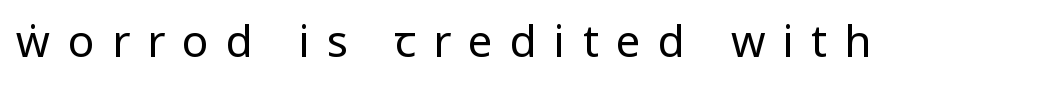
The image shows 44 px regular-weight, condensed sans-serif type, upright; set unusually wide letter spacing (+0.39 em), not underlined; low stroke contrast and a large x-height.
